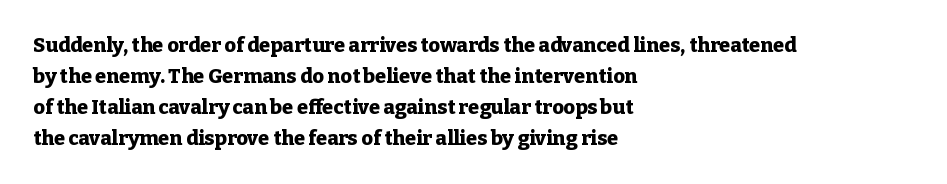
The image shows 20 px bold type, upright; set left-aligned, normal line spacing (1.55x), normal letter spacing, not underlined.
